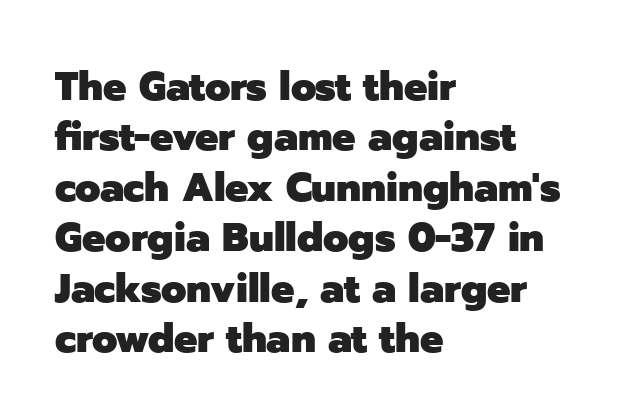
Looks like regular typesetting: each glyph gets only the width it needs. The text block is weighted toward the left margin, trailing off unevenly rightward. Quick note: not italic, upright. The glyphs in this specimen are sans serif. These lines carry a lot of weight — the face is fully bold.
